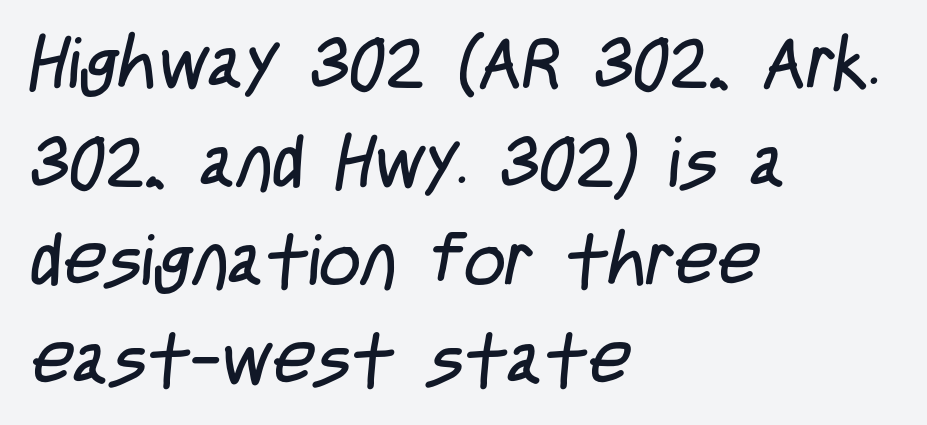
Just letters on the line, the space beneath them empty. Is the letter spacing exaggerated? No — it looks like the ordinary default. The rendering anchors every line to the left-hand side. Each letter's strokes conclude bluntly, with no projecting serifs.
